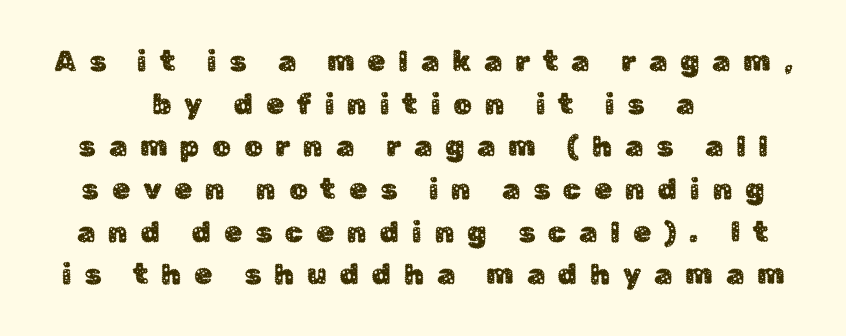
The rendering shows plain stroke endings on the letterforms — a sans-serif design. The designer left line spacing at the default. Look at the tracking — it's clearly loosened, letters drifting apart. Varying glyph widths throughout — classic text-font behaviour. This is roman type, the default non-slanted kind. Lines of text with bare space underneath.
